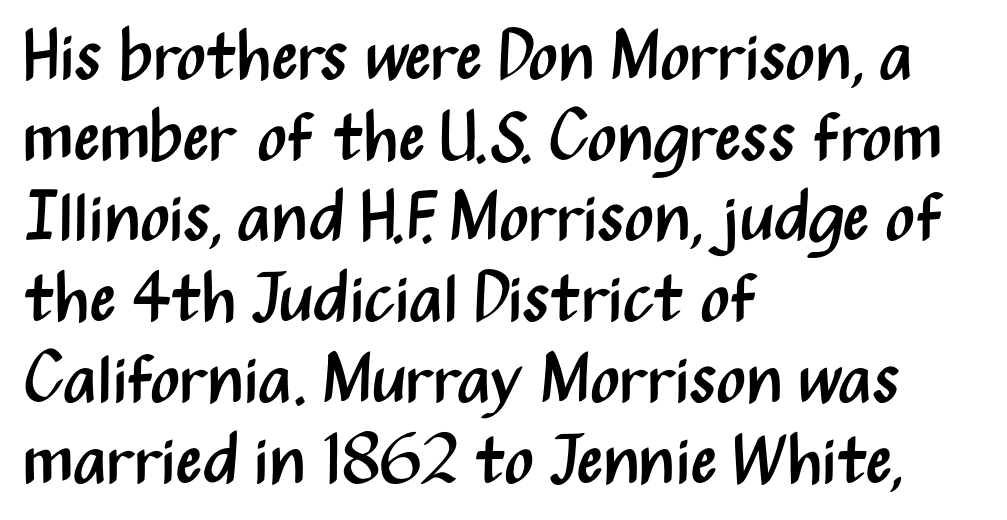
Glance below the letters and you will spot only blank space. The typography opts for an upright posture over an oblique one. Stems here are at most as thick as an everyday book face. A sans-serif font was chosen for this passage.
